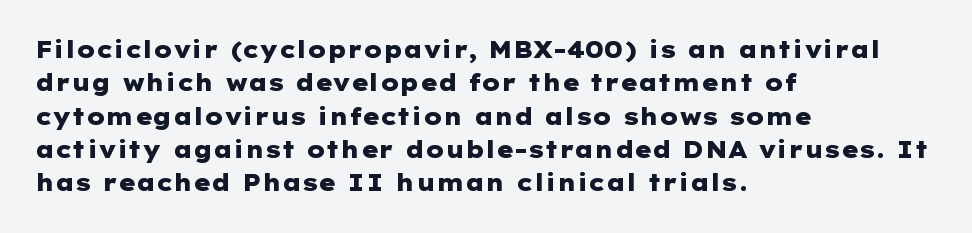
The image shows 23 px bold type, upright; set left-aligned, normal line spacing (1.45x), normal letter spacing, not underlined.
